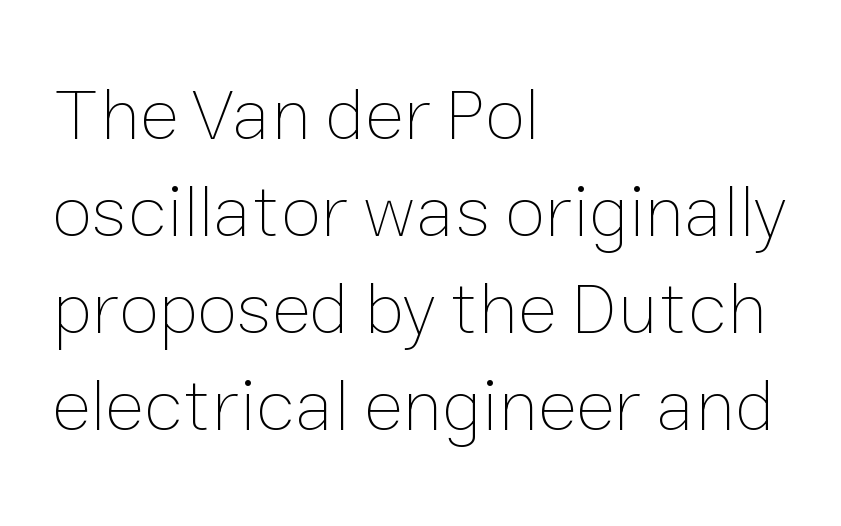
The image shows 74 px thin type, upright; set left-aligned, normal line spacing (1.31x), normal letter spacing, not underlined; low stroke contrast and a medium x-height.
